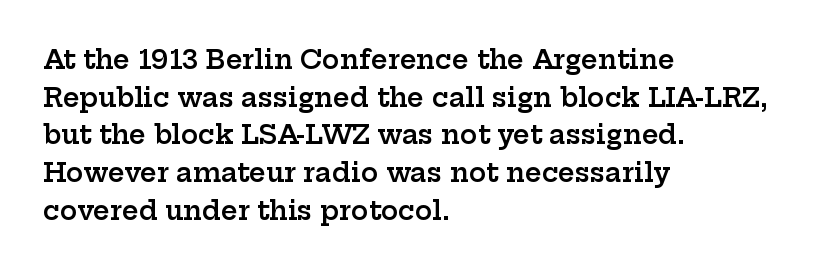
{"italic": "no", "bold": "semi", "underline": "no", "align": "left", "line_spacing": "normal", "line_spacing_ratio": 1.45, "letter_spacing": "normal", "letter_spacing_em": 0.0, "glyph_px": 26}
